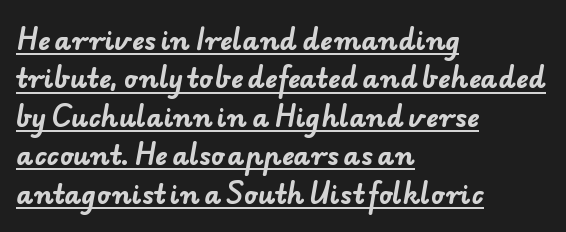
The image shows 26 px bold type; set left-aligned, normal line spacing (1.48x), normal letter spacing, underlined.
